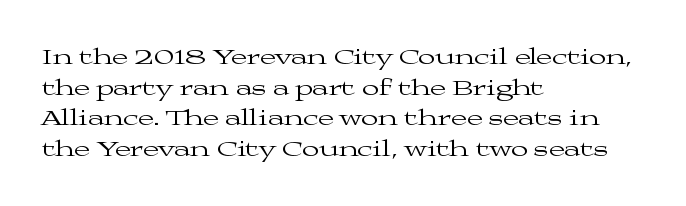
The image shows 23 px text type, upright; set left-aligned, normal line spacing (1.33x), normal letter spacing, not underlined.
